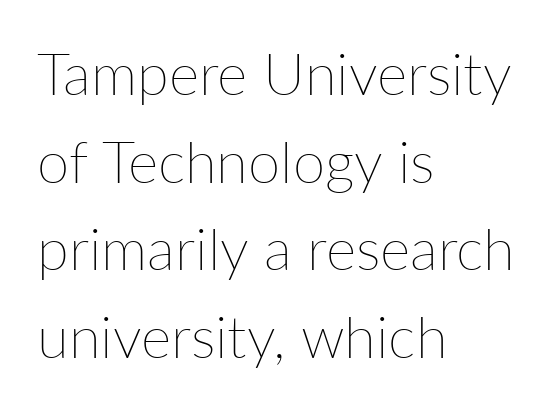
Q: Is the text bold? A: No.
Q: Is the text italic (slanted)? A: No, it is upright.
Q: Is the text underlined? A: No.
Q: How is the paragraph aligned? A: Left-aligned.
Q: Is the spacing between letters normal or unusually wide? A: Normal.
Q: Is the spacing between lines tight, normal or loose? A: Normal.
Q: Width (condensed, normal, or wide)? A: Normal.
Q: Stroke contrast? A: Low.
Q: x-height? A: Medium.
Q: Monospaced? A: No.
